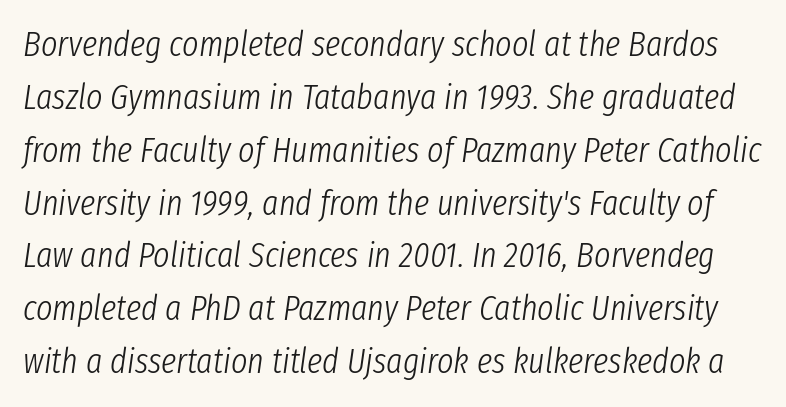
Q: Is the text bold? A: No.
Q: Is the text italic (slanted)? A: Yes, it leans right by about 8 degrees.
Q: Is the text underlined? A: No.
Q: Is the spacing between letters normal or unusually wide? A: Normal.
Q: Is the spacing between lines tight, normal or loose? A: Normal.
Q: Width (condensed, normal, or wide)? A: Condensed.
Q: Stroke contrast? A: Low.
Q: x-height? A: Medium.
Q: Monospaced? A: No.
